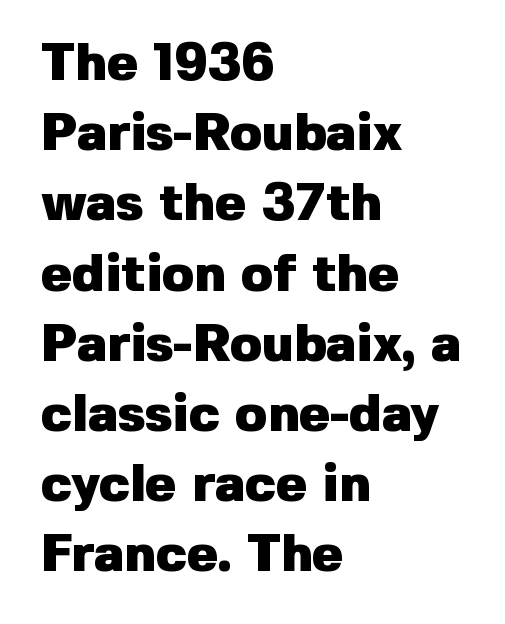
The image shows 52 px heavy sans-serif type, upright; set left-aligned, normal line spacing (1.35x), normal letter spacing, not underlined; low stroke contrast and a medium x-height.
